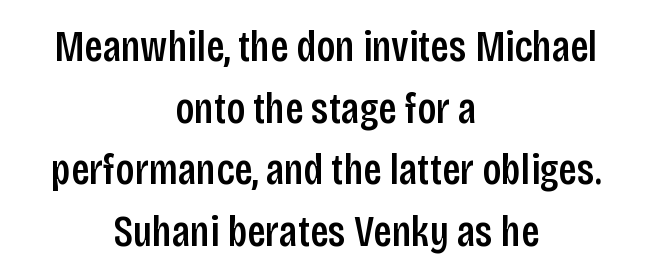
Q: Is the text italic (slanted)? A: No, it is upright.
Q: Is the typeface a serif or a sans-serif typeface? A: Sans-serif.
Q: Is the text underlined? A: No.
Q: How is the paragraph aligned? A: Centered.
Q: Is the spacing between letters normal or unusually wide? A: Normal.
Q: Is the spacing between lines tight, normal or loose? A: Normal.
Q: Width (condensed, normal, or wide)? A: Condensed.
Q: Stroke contrast? A: Low.
Q: x-height? A: Large.
Q: Monospaced? A: No.
